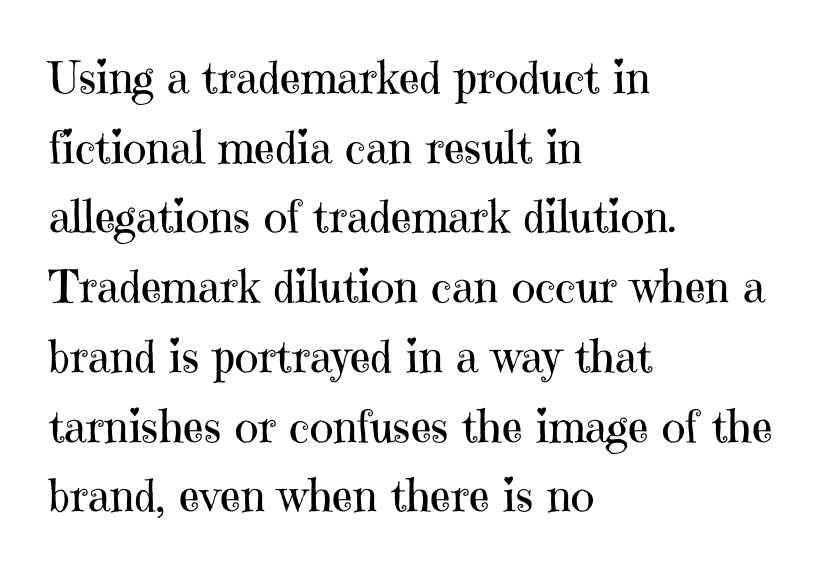
Short note: letters normally spaced. The gap between lines stays unmarked. This sample has the flowing, uneven cadence of proportional lettering. Little horizontal feet cap the strokes, marking this as serif type. This sample keeps an unexceptional amount of space between lines.
